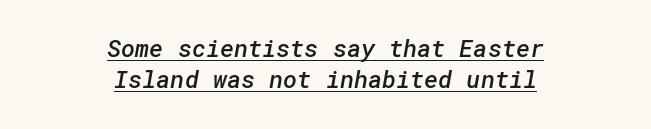
{"bold": "semi", "underline": "yes", "align": "center", "line_spacing": "normal", "line_spacing_ratio": 1.3, "letter_spacing": "normal", "letter_spacing_em": 0.0, "glyph_px": 24}
